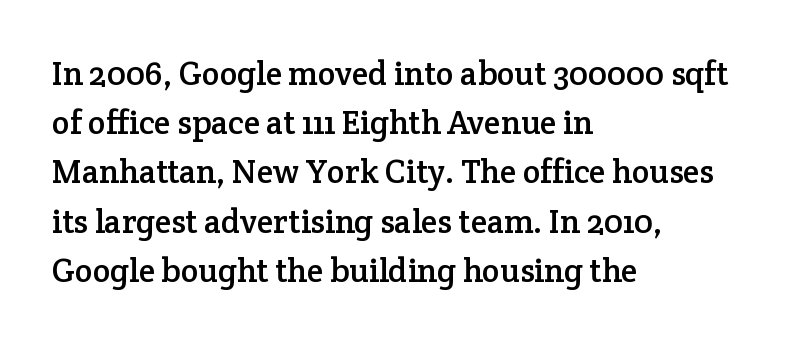
Q: Is the text italic (slanted)? A: No, it is upright.
Q: Is the typeface a serif or a sans-serif typeface? A: Serif.
Q: Is the text underlined? A: No.
Q: How is the paragraph aligned? A: Left-aligned.
Q: Is the spacing between letters normal or unusually wide? A: Normal.
Q: Is the spacing between lines tight, normal or loose? A: Normal.
Q: Width (condensed, normal, or wide)? A: Normal.
Q: Stroke contrast? A: Low.
Q: x-height? A: Medium.
Q: Monospaced? A: No.
